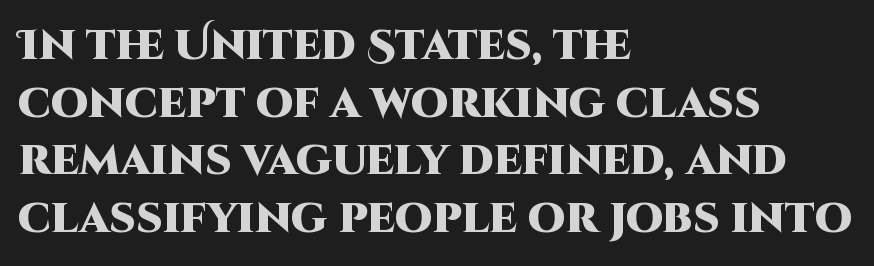
You could not count columns in this text — the font is proportionally spaced. Nothing unusual about the tracking: characters are spaced as the font intends. Notice how thick the strokes are: this is what a full bold looks like. Descenders are the only things crossing below the line. These lines were composed using upright roman letters. Horizontal bands of white between lines are of average thickness.
